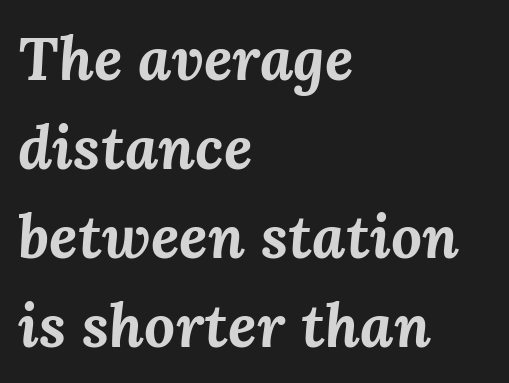
These lines stack with their left ends in a neat column. Look at the tracking — it's just the regular setting, nothing added. Whoever set this chose a conventional vertical rhythm. Spacing verdict: proportional, widths tailored to each character. The font is running at its bold setting. Observe the lean: these are italic letterforms.
